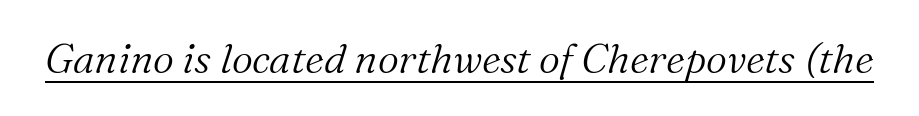
{"serif": "yes", "italic": "yes", "lean": "right", "slant_degrees": 16, "bold": "no", "weight": "light", "width": "normal", "stroke_contrast": "medium", "x_height": "medium", "monospaced": "no", "underline": "yes", "letter_spacing": "normal", "letter_spacing_em": 0.0, "glyph_px": 41}
